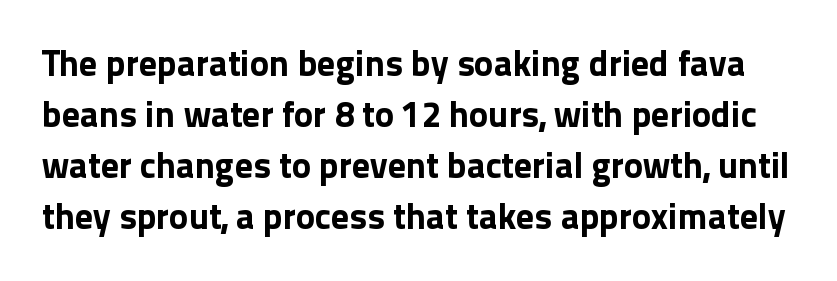
{"serif": "no", "italic": "no", "bold": "yes", "weight": "bold", "width": "normal", "x_height": "medium", "monospaced": "no", "underline": "no", "line_spacing": "normal", "line_spacing_ratio": 1.42, "letter_spacing": "normal", "letter_spacing_em": 0.0, "glyph_px": 36}
